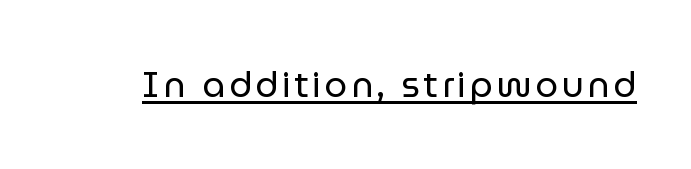
{"serif": "no", "italic": "no", "bold": "no", "weight": "regular", "width": "normal", "stroke_contrast": "low", "x_height": "medium", "monospaced": "no", "underline": "yes", "glyph_px": 36}
